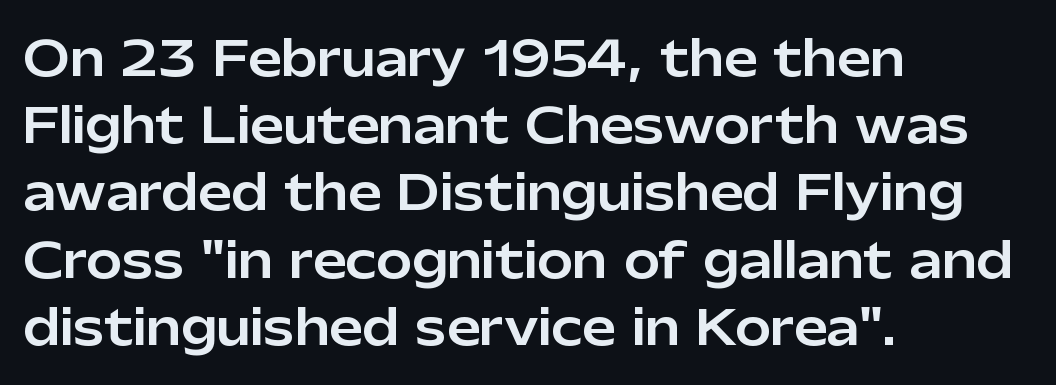
Q: Is the text italic (slanted)? A: No, it is upright.
Q: Is the typeface a serif or a sans-serif typeface? A: Sans-serif.
Q: Is the text underlined? A: No.
Q: How is the paragraph aligned? A: Left-aligned.
Q: Is the spacing between letters normal or unusually wide? A: Normal.
Q: Is the spacing between lines tight, normal or loose? A: Normal.
Q: Width (condensed, normal, or wide)? A: Normal.
Q: Stroke contrast? A: Low.
Q: x-height? A: Medium.
Q: Monospaced? A: No.
